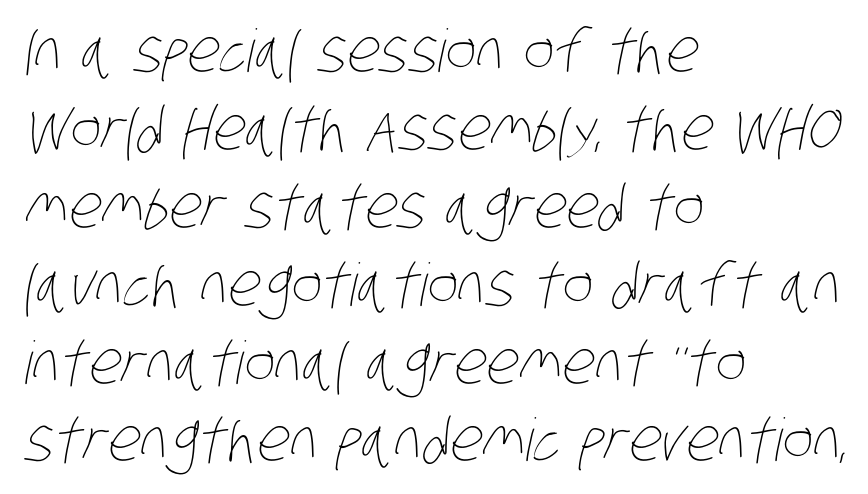
Q: Is the text bold? A: No.
Q: Is the text underlined? A: No.
Q: How is the paragraph aligned? A: Left-aligned.
Q: Is the spacing between letters normal or unusually wide? A: Normal.
Q: Is the spacing between lines tight, normal or loose? A: Normal.
Q: Width (condensed, normal, or wide)? A: Condensed.
Q: Stroke contrast? A: Low.
Q: x-height? A: Large.
Q: Monospaced? A: No.
